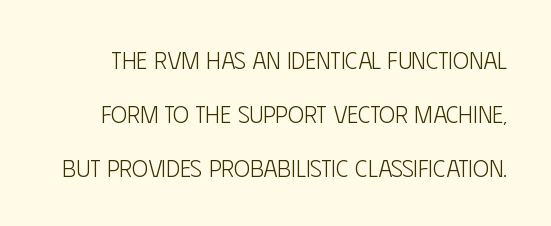
The image shows 24 px text type, upright; set loose line spacing (2.25x), normal letter spacing, not underlined.
